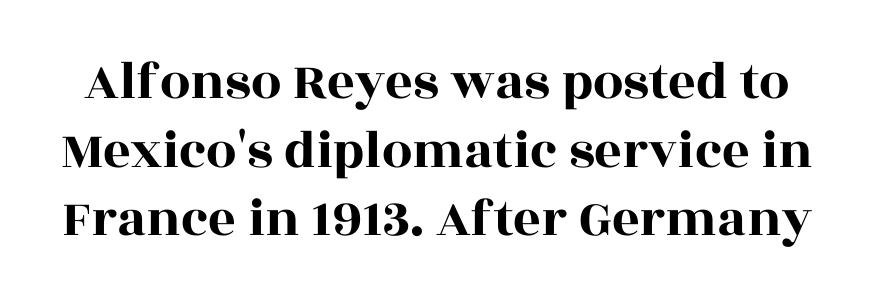
You could not count columns in this text — the font is proportionally spaced. Ordinary non-slanted type is in use. The designer went with a serif here, giving each stem small feet. The type is set solid horizontally, with unmodified tracking. Successive baselines arrive at the customary interval. The area under the type is left untouched.
